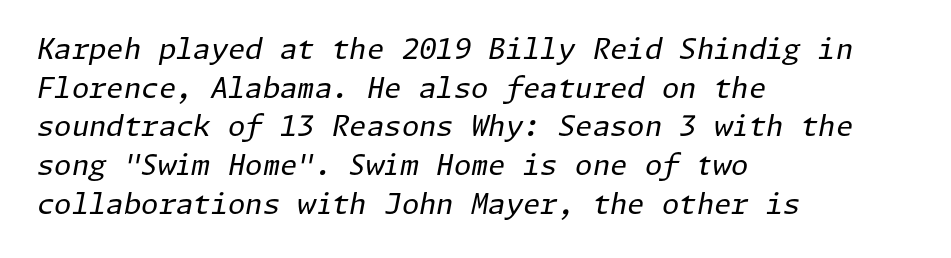
The image shows 28 px regular-weight type, italic (leaning right); set left-aligned, normal line spacing (1.38x), normal letter spacing, not underlined; low stroke contrast and a medium x-height.
